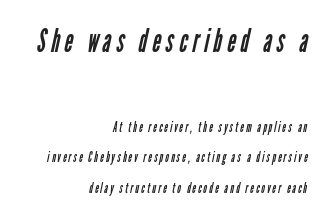
Q: Is the text bold? A: No.
Q: Is the typeface a serif or a sans-serif typeface? A: Sans-serif.
Q: Is the text underlined? A: No.
Q: How is the paragraph aligned? A: Right-aligned.
Q: Is the spacing between lines tight, normal or loose? A: Loose.
Q: Which block of text is set in a larger size, the first (top) or the second (bottom)? A: The first (top) one.
Q: Width (condensed, normal, or wide)? A: Condensed.
Q: Stroke contrast? A: Low.
Q: x-height? A: Medium.
Q: Monospaced? A: No.
